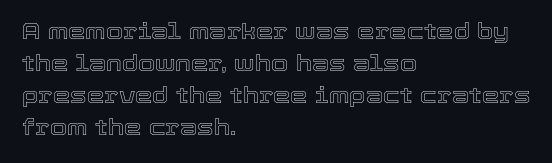
{"italic": "no", "underline": "no", "align": "left", "line_spacing": "normal", "line_spacing_ratio": 1.46, "letter_spacing": "normal", "letter_spacing_em": 0.0, "glyph_px": 22}
